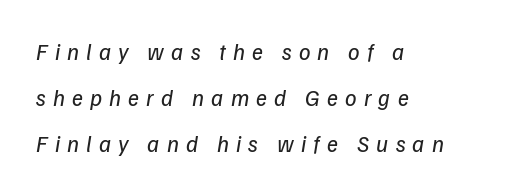
The foot of each line stays bare and open. Layout note: lines flush left. A typesetter would call this heavily tracked-out type. This sample trades compactness for vertical openness between lines.
